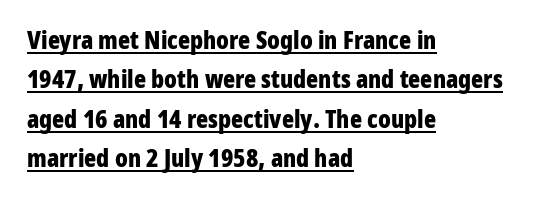
Q: Is the text bold? A: Yes.
Q: Is the text italic (slanted)? A: No, it is upright.
Q: Is the text underlined? A: Yes.
Q: How is the paragraph aligned? A: Left-aligned.
Q: Is the spacing between letters normal or unusually wide? A: Normal.
Q: Is the spacing between lines tight, normal or loose? A: Normal.
